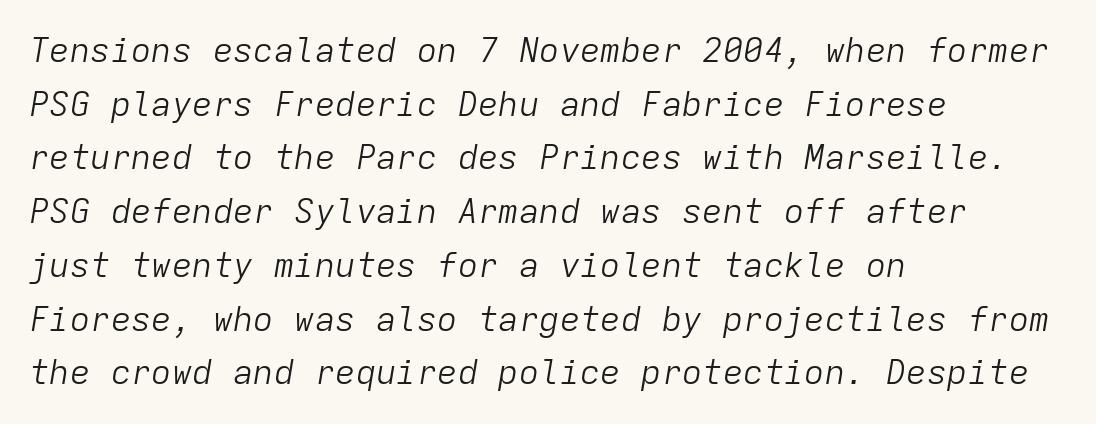
Descenders are the only things crossing below the line. Spacing between characters is what you'd get straight out of the box. Every character sits at an angle, as italics do. Think standard paragraph weight, or any step lighter than that. The face used here is monospaced, like something from a code editor. A classic flush-left, rag-right setting is used for this passage.
